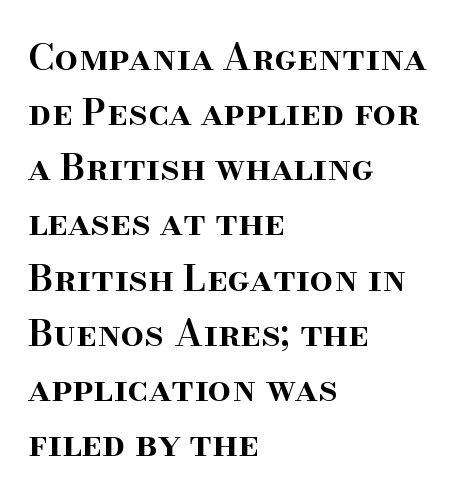
Q: Is the text bold? A: Semi-bold.
Q: Is the text italic (slanted)? A: No, it is upright.
Q: Is the typeface a serif or a sans-serif typeface? A: Serif.
Q: Is the text underlined? A: No.
Q: How is the paragraph aligned? A: Left-aligned.
Q: Is the spacing between letters normal or unusually wide? A: Normal.
Q: Is the spacing between lines tight, normal or loose? A: Normal.
Q: Width (condensed, normal, or wide)? A: Normal.
Q: Stroke contrast? A: High.
Q: x-height? A: Small.
Q: Monospaced? A: No.
